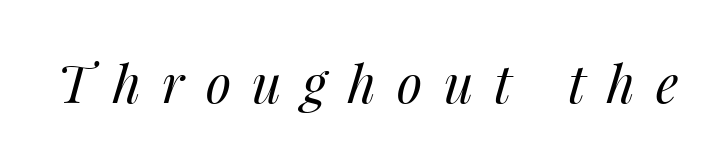
{"italic": "yes", "lean": "right", "slant_degrees": 14, "bold": "no", "weight": "regular", "width": "normal", "stroke_contrast": "medium", "x_height": "medium", "monospaced": "no", "underline": "no", "letter_spacing": "wide", "letter_spacing_em": 0.41, "glyph_px": 52}
